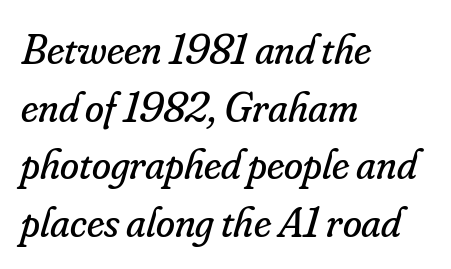
{"serif": "yes", "italic": "yes", "lean": "right", "slant_degrees": 16, "bold": "no", "weight": "regular", "width": "normal", "stroke_contrast": "low", "x_height": "small", "monospaced": "no", "underline": "no", "align": "left", "line_spacing": "normal", "line_spacing_ratio": 1.34, "letter_spacing": "normal", "letter_spacing_em": 0.0, "glyph_px": 43}
